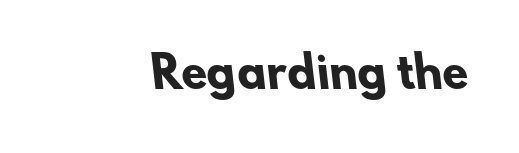
Character widths vary here, with narrow letters taking less room than wide ones. Honestly, there is no underline to notice here at all. The letters carry no serifs — their stems end cleanly without finishing strokes. The line texture is even and compact thanks to regular tracking. Weight check: bold — yes, fully.
